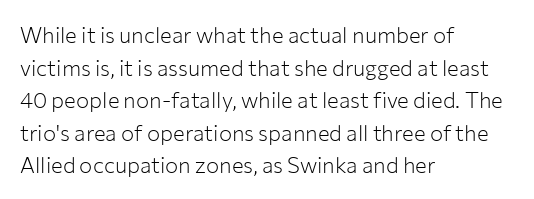
{"italic": "no", "bold": "no", "underline": "no", "align": "left", "line_spacing": "normal", "line_spacing_ratio": 1.48, "letter_spacing": "normal", "letter_spacing_em": 0.0, "glyph_px": 22}
